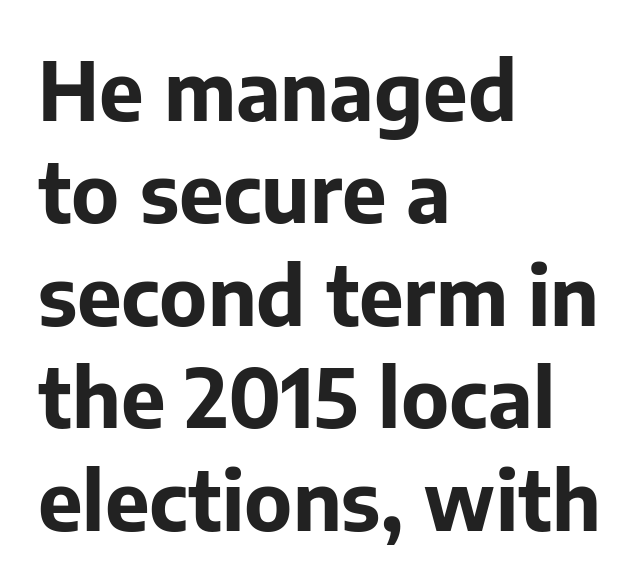
The image shows 80 px bold sans-serif type, upright; set left-aligned, normal line spacing (1.28x), normal letter spacing, not underlined; low stroke contrast and a medium x-height.
